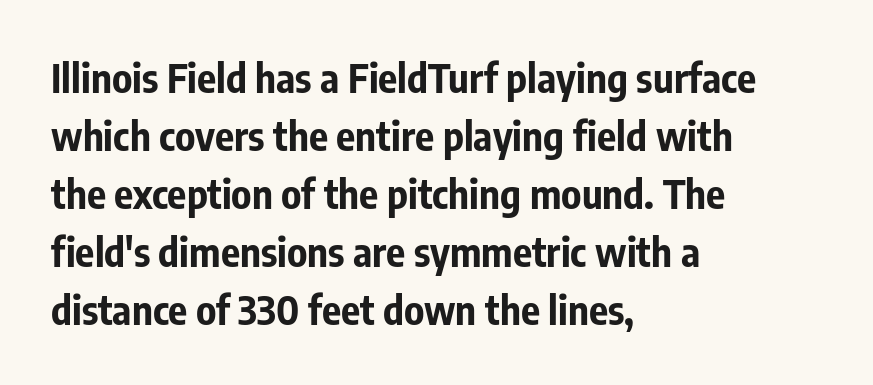
Q: Is the text bold? A: Yes.
Q: Is the text italic (slanted)? A: No, it is upright.
Q: Is the typeface a serif or a sans-serif typeface? A: Sans-serif.
Q: Is the text underlined? A: No.
Q: How is the paragraph aligned? A: Left-aligned.
Q: Is the spacing between letters normal or unusually wide? A: Normal.
Q: Is the spacing between lines tight, normal or loose? A: Normal.
Q: Width (condensed, normal, or wide)? A: Condensed.
Q: Stroke contrast? A: Low.
Q: x-height? A: Medium.
Q: Monospaced? A: No.
